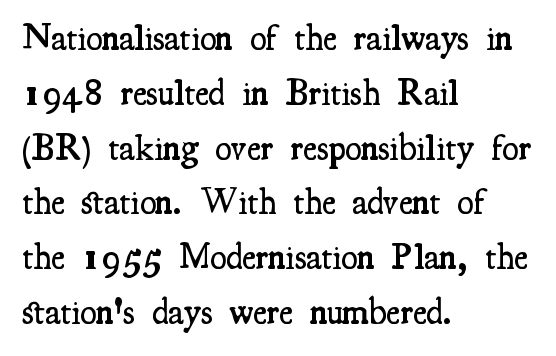
{"serif": "yes", "italic": "no", "bold": "semi", "weight": "semibold", "width": "condensed", "stroke_contrast": "medium", "x_height": "small", "monospaced": "no", "underline": "no", "align": "left", "line_spacing": "normal", "line_spacing_ratio": 1.48, "letter_spacing": "normal", "letter_spacing_em": 0.0, "glyph_px": 37}
